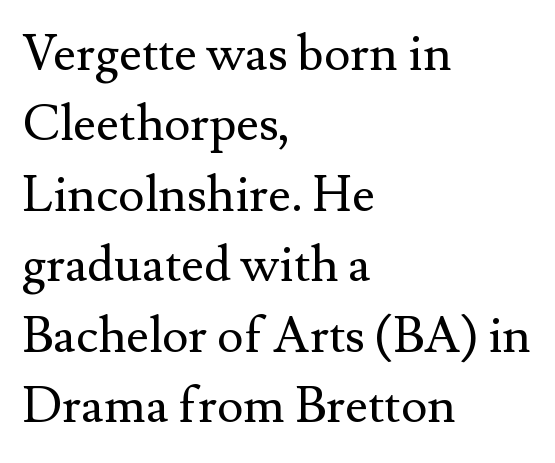
Q: Is the text bold? A: No.
Q: Is the text italic (slanted)? A: No, it is upright.
Q: Is the typeface a serif or a sans-serif typeface? A: Serif.
Q: Is the text underlined? A: No.
Q: How is the paragraph aligned? A: Left-aligned.
Q: Is the spacing between letters normal or unusually wide? A: Normal.
Q: Is the spacing between lines tight, normal or loose? A: Normal.
Q: Width (condensed, normal, or wide)? A: Normal.
Q: Stroke contrast? A: Medium.
Q: x-height? A: Small.
Q: Monospaced? A: No.
